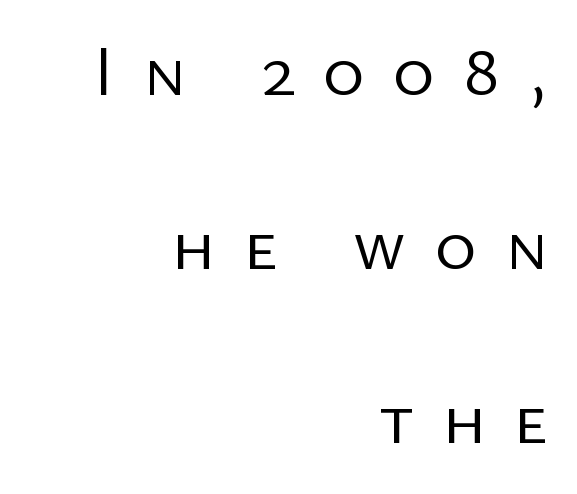
{"serif": "no", "italic": "no", "bold": "no", "weight": "regular", "width": "normal", "stroke_contrast": "low", "x_height": "medium", "monospaced": "no", "underline": "no", "align": "right", "line_spacing": "loose", "line_spacing_ratio": 2.42, "letter_spacing": "wide", "letter_spacing_em": 0.39, "glyph_px": 72}
